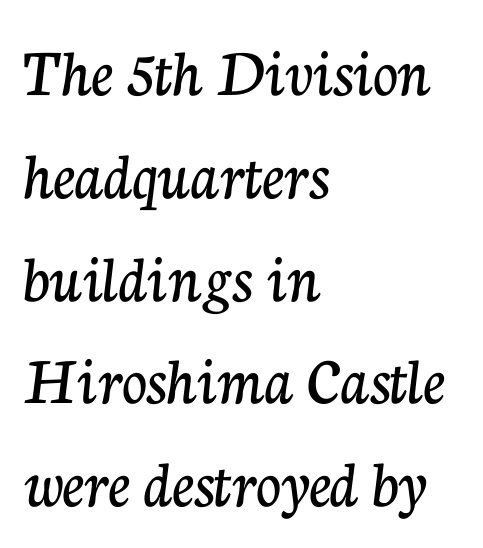
What stands out about the letter spacing? Nothing — it is the standard amount. To sum up the face: it has serifs. Alignment: flush left. Underlining? Definitely not there. Quick note: interline space is typical.
